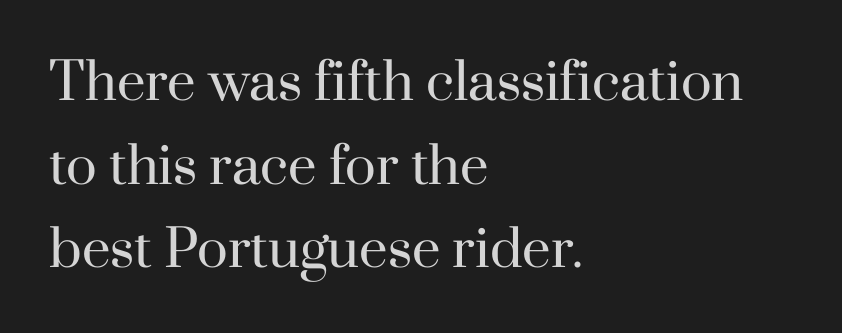
The image shows 51 px regular-weight serif type, upright; set left-aligned, normal line spacing (1.64x), normal letter spacing, not underlined; high stroke contrast and a small x-height.
